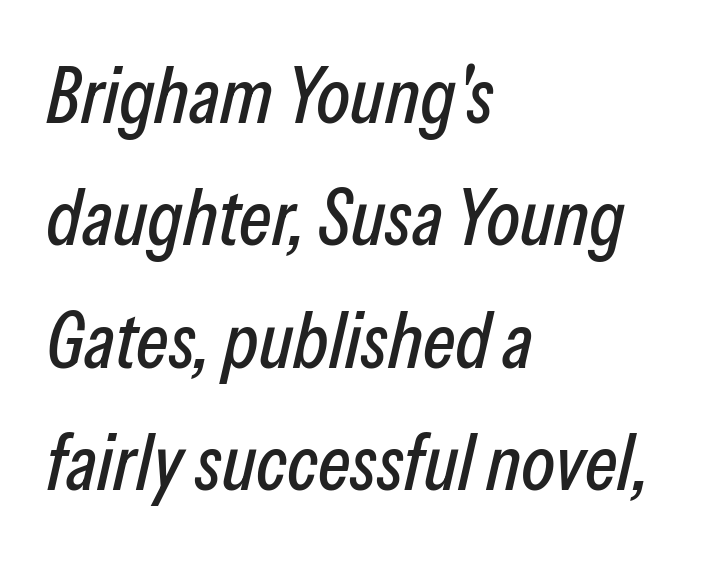
Q: Is the text italic (slanted)? A: Yes, it leans right by about 13 degrees.
Q: Is the text underlined? A: No.
Q: How is the paragraph aligned? A: Left-aligned.
Q: Is the spacing between letters normal or unusually wide? A: Normal.
Q: Is the spacing between lines tight, normal or loose? A: Normal.
Q: Width (condensed, normal, or wide)? A: Condensed.
Q: Stroke contrast? A: Low.
Q: x-height? A: Medium.
Q: Monospaced? A: No.
